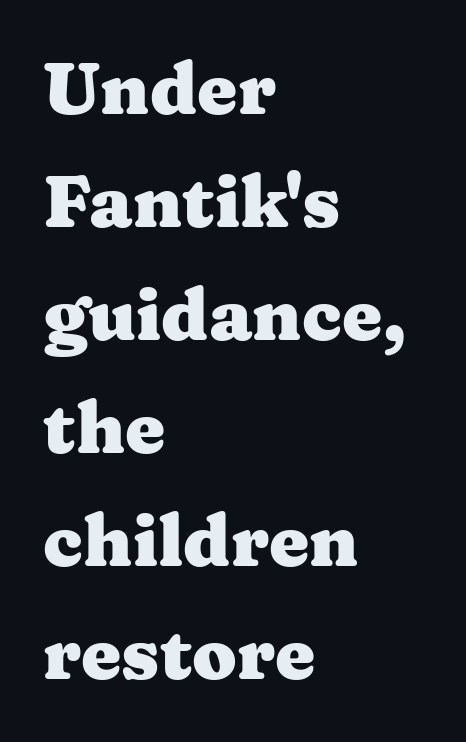
Q: Is the text bold? A: Yes.
Q: Is the text italic (slanted)? A: No, it is upright.
Q: Is the typeface a serif or a sans-serif typeface? A: Serif.
Q: Is the text underlined? A: No.
Q: How is the paragraph aligned? A: Left-aligned.
Q: Is the spacing between letters normal or unusually wide? A: Normal.
Q: Is the spacing between lines tight, normal or loose? A: Normal.
Q: Width (condensed, normal, or wide)? A: Wide.
Q: Stroke contrast? A: Medium.
Q: x-height? A: Medium.
Q: Monospaced? A: No.
